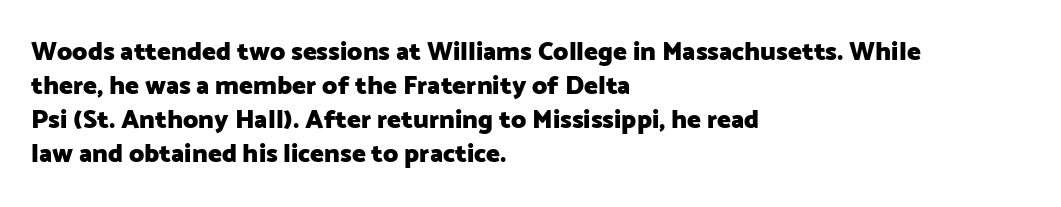
Q: Is the text bold? A: Yes.
Q: Is the text italic (slanted)? A: No, it is upright.
Q: Is the text underlined? A: No.
Q: How is the paragraph aligned? A: Left-aligned.
Q: Is the spacing between letters normal or unusually wide? A: Normal.
Q: Is the spacing between lines tight, normal or loose? A: Normal.
